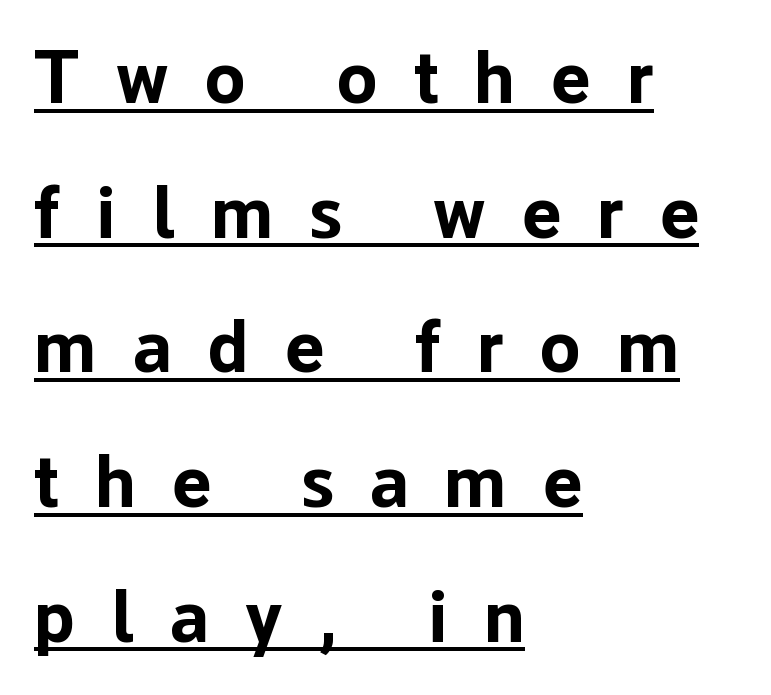
{"serif": "no", "italic": "no", "bold": "yes", "weight": "bold", "width": "normal", "stroke_contrast": "low", "x_height": "medium", "monospaced": "no", "underline": "yes", "align": "left", "line_spacing_ratio": 1.82, "letter_spacing": "wide", "letter_spacing_em": 0.49, "glyph_px": 74}
